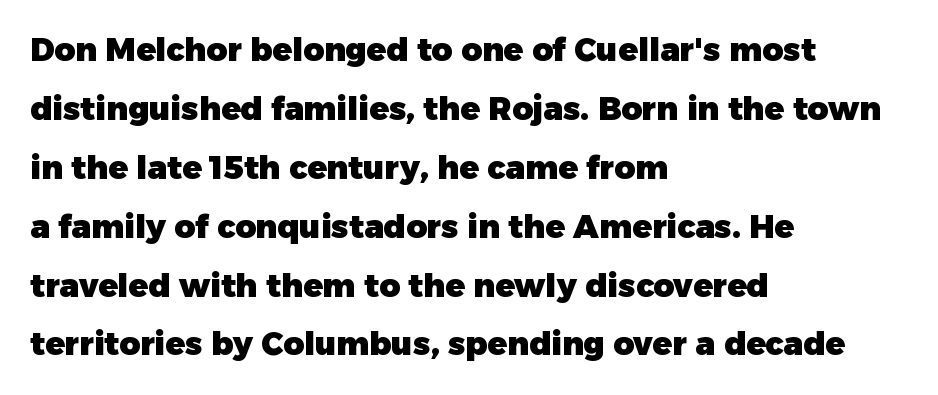
Q: Is the text bold? A: Yes.
Q: Is the text italic (slanted)? A: No, it is upright.
Q: Is the typeface a serif or a sans-serif typeface? A: Sans-serif.
Q: Is the text underlined? A: No.
Q: How is the paragraph aligned? A: Left-aligned.
Q: Is the spacing between letters normal or unusually wide? A: Normal.
Q: Width (condensed, normal, or wide)? A: Normal.
Q: Stroke contrast? A: Low.
Q: x-height? A: Medium.
Q: Monospaced? A: No.
